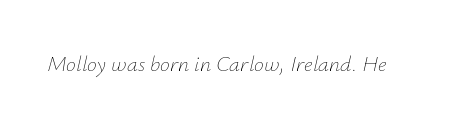
The image shows 22 px text type, italic (leaning right); set normal letter spacing, not underlined.
